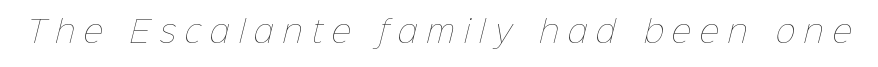
Weight class: somewhere from thin through regular. Varying glyph widths throughout — classic text-font behaviour. The string is rendered with underlining switched off. Tracking here is generous; glyphs stand well apart from one another.
